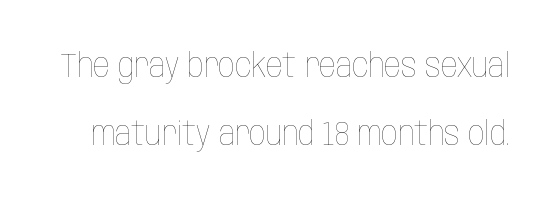
The image shows 33 px thin, condensed type, upright; set loose line spacing (2.06x), normal letter spacing, not underlined; low stroke contrast and a large x-height.
